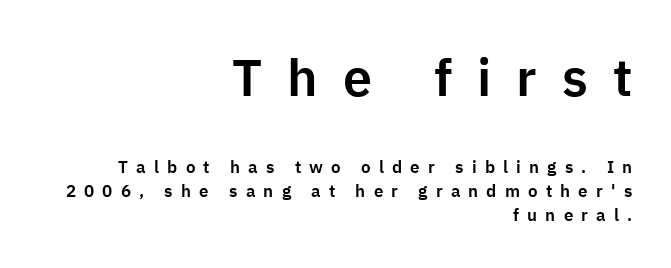
Q: Is the text italic (slanted)? A: No, it is upright.
Q: Is the typeface a serif or a sans-serif typeface? A: Sans-serif.
Q: Is the text underlined? A: No.
Q: How is the paragraph aligned? A: Right-aligned.
Q: Is the spacing between letters normal or unusually wide? A: Unusually wide.
Q: Is the spacing between lines tight, normal or loose? A: Normal.
Q: Which block of text is set in a larger size, the first (top) or the second (bottom)? A: The first (top) one.
Q: Width (condensed, normal, or wide)? A: Normal.
Q: Stroke contrast? A: Low.
Q: x-height? A: Medium.
Q: Monospaced? A: No.
